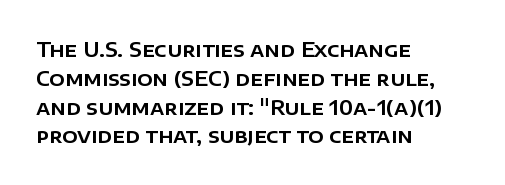
Default kerning and tracking; the words read as compact shapes. The type sits square on the baseline with zero lean. How would I describe the line gaps? Plain and ordinary. The zone under the glyphs is completely vacant. The lines are quadded left.
